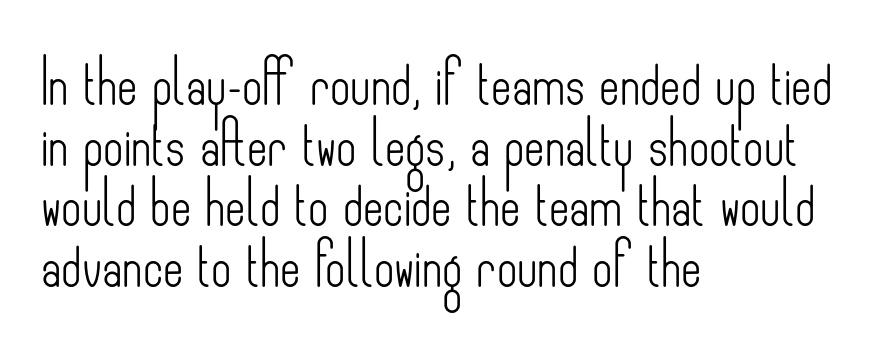
Q: Is the text bold? A: No.
Q: Is the text italic (slanted)? A: No, it is upright.
Q: Is the typeface a serif or a sans-serif typeface? A: Sans-serif.
Q: Is the text underlined? A: No.
Q: How is the paragraph aligned? A: Left-aligned.
Q: Is the spacing between letters normal or unusually wide? A: Normal.
Q: Is the spacing between lines tight, normal or loose? A: Normal.
Q: Width (condensed, normal, or wide)? A: Condensed.
Q: Stroke contrast? A: Low.
Q: x-height? A: Small.
Q: Monospaced? A: No.
